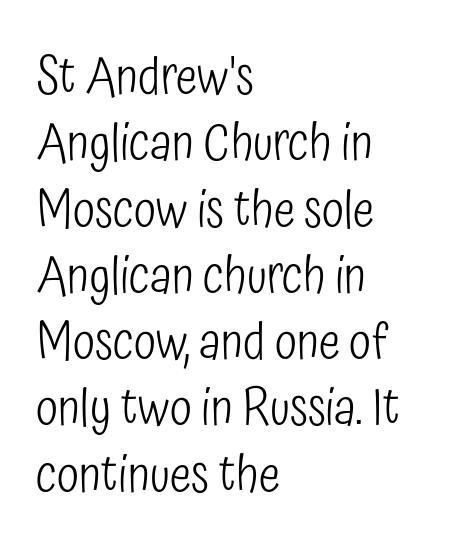
{"serif": "no", "italic": "no", "bold": "no", "weight": "light", "width": "condensed", "stroke_contrast": "low", "x_height": "medium", "monospaced": "no", "underline": "no", "align": "left", "line_spacing": "normal", "line_spacing_ratio": 1.3, "letter_spacing": "normal", "letter_spacing_em": 0.0, "glyph_px": 51}
